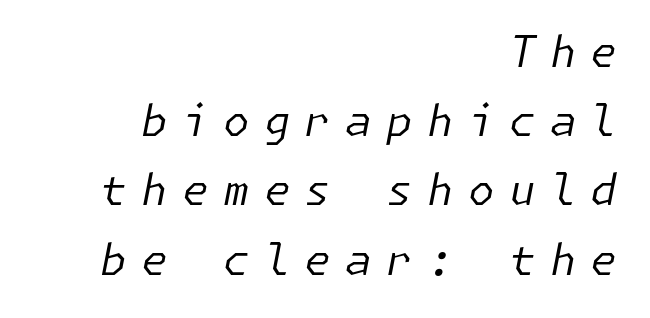
{"italic": "yes", "lean": "right", "slant_degrees": 11, "bold": "no", "weight": "regular", "width": "normal", "stroke_contrast": "low", "x_height": "medium", "underline": "no", "align": "right", "line_spacing": "normal", "line_spacing_ratio": 1.61, "letter_spacing": "wide", "letter_spacing_em": 0.33, "glyph_px": 43}
